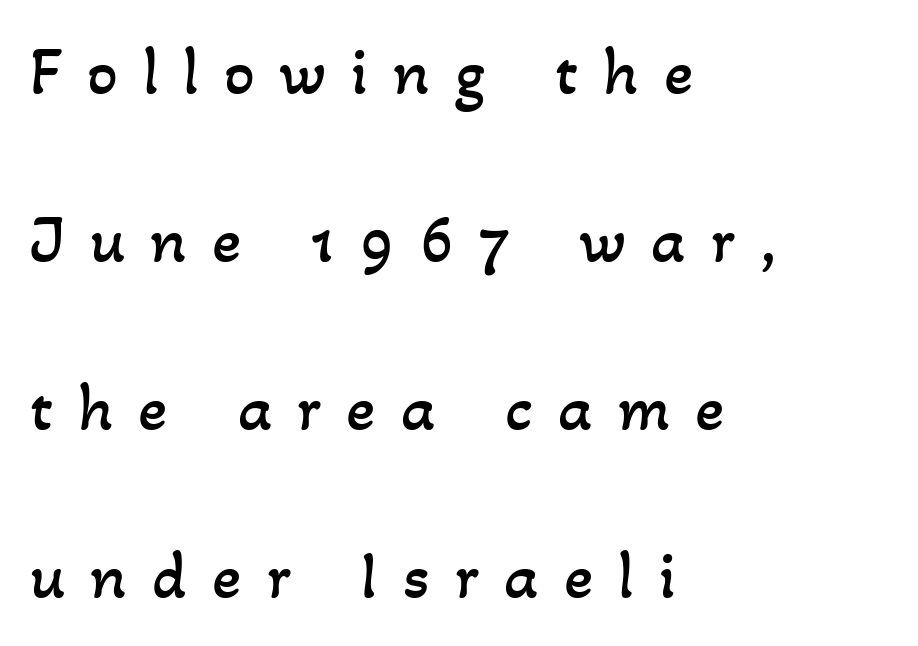
{"bold": "no", "weight": "regular", "width": "normal", "stroke_contrast": "low", "x_height": "small", "monospaced": "no", "underline": "no", "align": "left", "line_spacing": "loose", "line_spacing_ratio": 2.47, "letter_spacing": "wide", "letter_spacing_em": 0.37, "glyph_px": 68}
